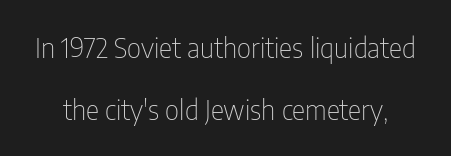
The image shows 28 px thin, condensed sans-serif type, upright; set loose line spacing (2.2x), normal letter spacing, not underlined; low stroke contrast and a medium x-height.
